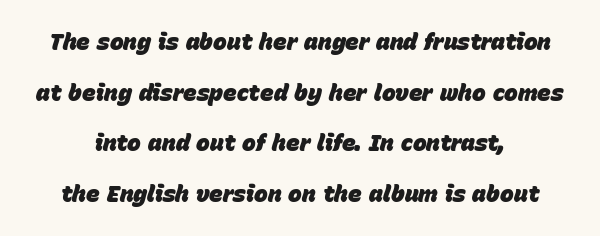
{"italic": "yes", "lean": "right", "slant_degrees": 15, "bold": "yes", "underline": "no", "line_spacing": "loose", "line_spacing_ratio": 2.2, "letter_spacing": "normal", "letter_spacing_em": 0.0, "glyph_px": 23}
